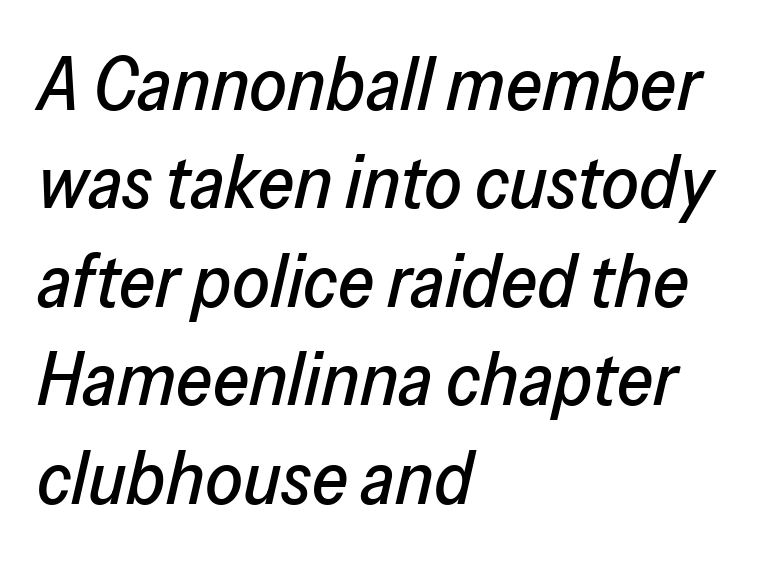
{"italic": "yes", "lean": "right", "slant_degrees": 13, "width": "normal", "stroke_contrast": "low", "x_height": "medium", "monospaced": "no", "underline": "no", "align": "left", "line_spacing": "normal", "line_spacing_ratio": 1.33, "letter_spacing": "normal", "letter_spacing_em": 0.0, "glyph_px": 74}
